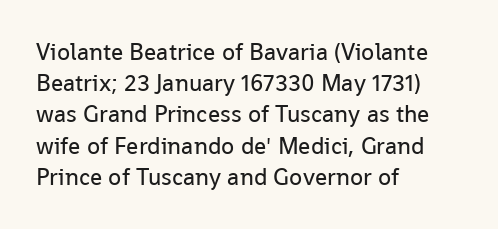
{"italic": "no", "bold": "no", "underline": "no", "align": "left", "line_spacing": "normal", "line_spacing_ratio": 1.3, "letter_spacing": "normal", "letter_spacing_em": 0.0, "glyph_px": 24}
